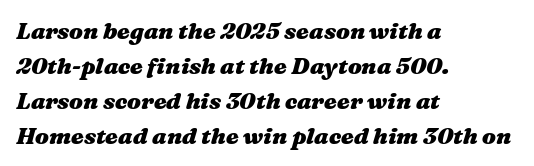
The image shows 23 px bold type, italic (leaning right); set left-aligned, normal line spacing (1.52x), normal letter spacing, not underlined.
